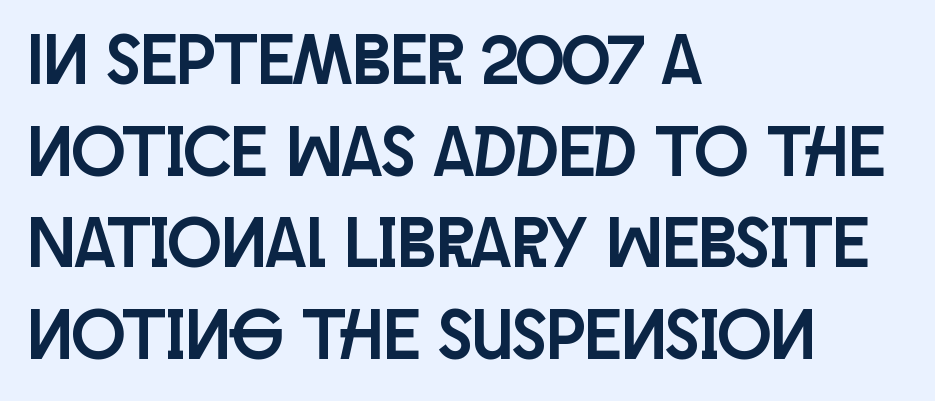
The image shows 71 px condensed sans-serif type, upright; set left-aligned, normal line spacing (1.29x), normal letter spacing, not underlined; low stroke contrast and a large x-height.
